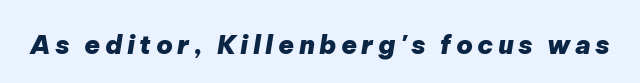
Q: Is the text bold? A: Yes.
Q: Is the text italic (slanted)? A: Yes, it leans right by about 9 degrees.
Q: Is the text underlined? A: No.
